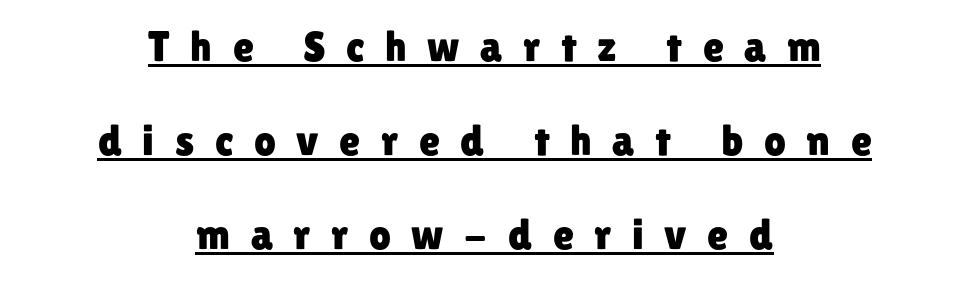
{"serif": "no", "italic": "no", "width": "normal", "stroke_contrast": "low", "x_height": "medium", "monospaced": "no", "underline": "yes", "align": "center", "line_spacing": "loose", "line_spacing_ratio": 2.19, "letter_spacing": "wide", "letter_spacing_em": 0.48, "glyph_px": 43}
